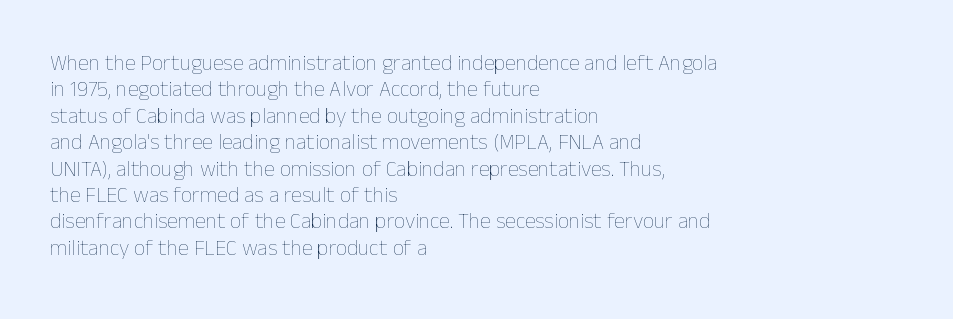
This sample uses an upright cut, with every glyph sitting square on the baseline. Underlining? Definitely not there. Heaviness? Minimal to ordinary, like unemphasized prose. Short note: letters normally spaced. Where is the straight margin? On the left.
